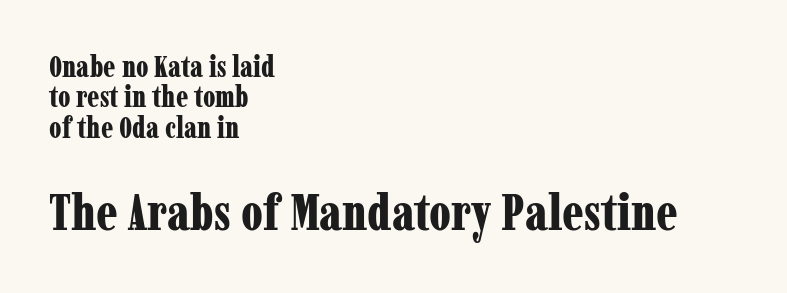
Q: Is the text bold? A: Yes.
Q: Is the text italic (slanted)? A: No, it is upright.
Q: Is the typeface a serif or a sans-serif typeface? A: Serif.
Q: Is the text underlined? A: No.
Q: How is the paragraph aligned? A: Left-aligned.
Q: Is the spacing between letters normal or unusually wide? A: Normal.
Q: Is the spacing between lines tight, normal or loose? A: Tight.
Q: Which block of text is set in a larger size, the first (top) or the second (bottom)? A: The second (bottom) one.
Q: Width (condensed, normal, or wide)? A: Condensed.
Q: Stroke contrast? A: Low.
Q: x-height? A: Medium.
Q: Monospaced? A: No.
